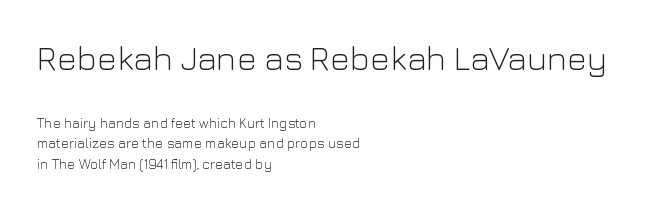
Q: Is the text bold? A: No.
Q: Is the text italic (slanted)? A: No, it is upright.
Q: Is the typeface a serif or a sans-serif typeface? A: Sans-serif.
Q: Is the text underlined? A: No.
Q: How is the paragraph aligned? A: Left-aligned.
Q: Is the spacing between letters normal or unusually wide? A: Normal.
Q: Is the spacing between lines tight, normal or loose? A: Normal.
Q: Which block of text is set in a larger size, the first (top) or the second (bottom)? A: The first (top) one.
Q: Width (condensed, normal, or wide)? A: Normal.
Q: Stroke contrast? A: Low.
Q: x-height? A: Medium.
Q: Monospaced? A: No.
